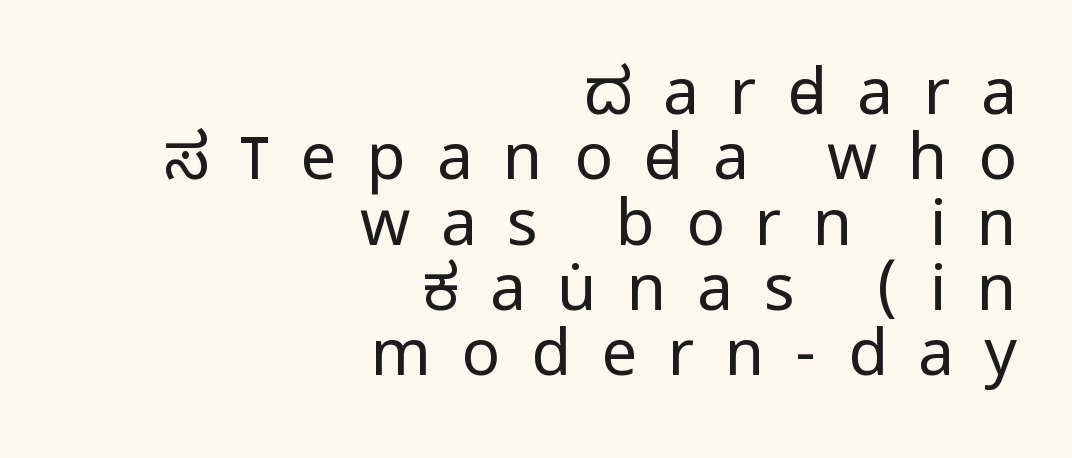
The image shows 64 px regular-weight, condensed sans-serif type, upright; set right-aligned, tight line spacing (1.02x), unusually wide letter spacing (+0.48 em), not underlined; low stroke contrast and a large x-height.
